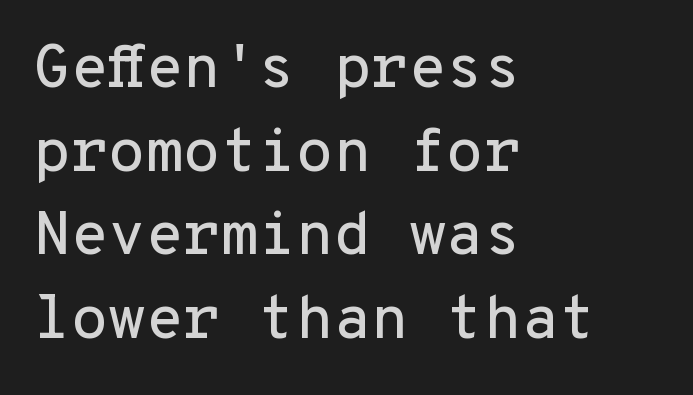
{"serif": "no", "italic": "no", "width": "normal", "stroke_contrast": "low", "x_height": "medium", "monospaced": "yes", "underline": "no", "align": "left", "line_spacing": "normal", "line_spacing_ratio": 1.37, "letter_spacing": "normal", "letter_spacing_em": 0.0, "glyph_px": 61}
